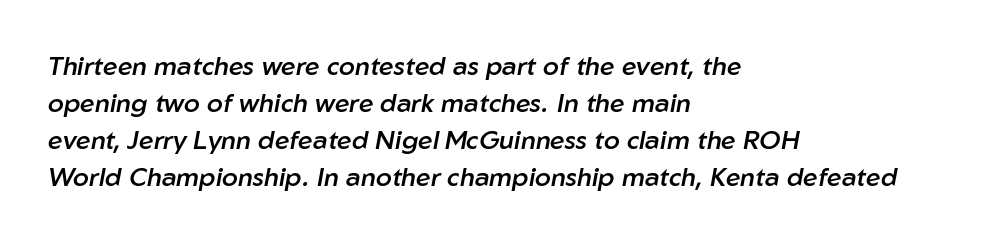
Which margin do the lines hug? The left one — the right edge is uneven. Compared with ordinary roman type, these characters are visibly tilted. The area under the type is left untouched. Does the weight exceed regular? Yes, but only to semibold.
